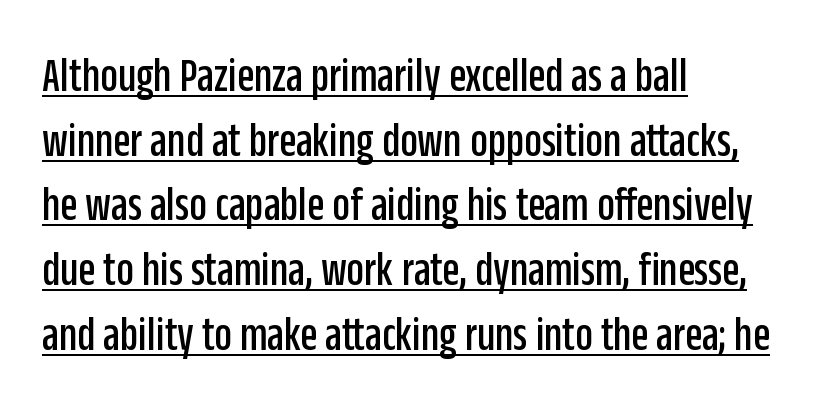
This block has exactly the height ordinary leading produces. A typesetter would call this proportional, since set widths differ per character. All the whitespace from short lines collects on the right. This rendering leaves character spacing at its baseline value. Every word sits above its own underline.
